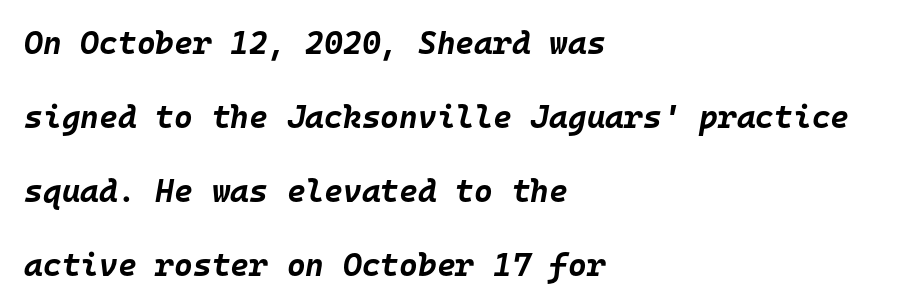
Q: Is the text bold? A: Yes.
Q: Is the text italic (slanted)? A: Yes, it leans right by about 10 degrees.
Q: Is the text underlined? A: No.
Q: How is the paragraph aligned? A: Left-aligned.
Q: Is the spacing between letters normal or unusually wide? A: Normal.
Q: Is the spacing between lines tight, normal or loose? A: Loose.
Q: Width (condensed, normal, or wide)? A: Normal.
Q: Stroke contrast? A: Low.
Q: x-height? A: Large.
Q: Monospaced? A: Yes.
